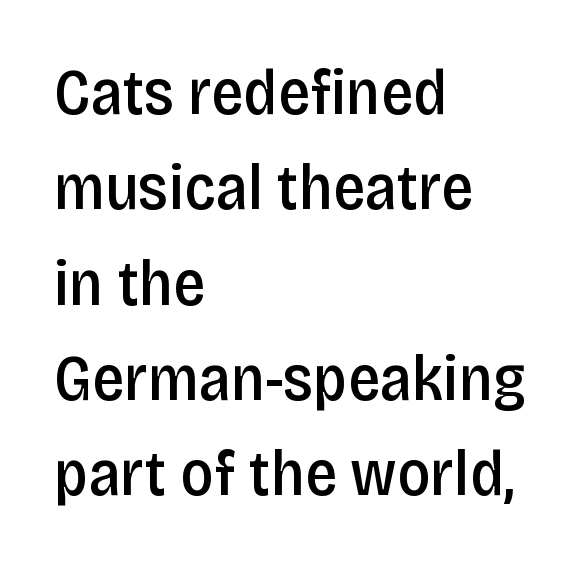
The image shows 64 px semibold, condensed sans-serif type, upright; set left-aligned, normal line spacing (1.49x), normal letter spacing, not underlined; low stroke contrast and a large x-height.
